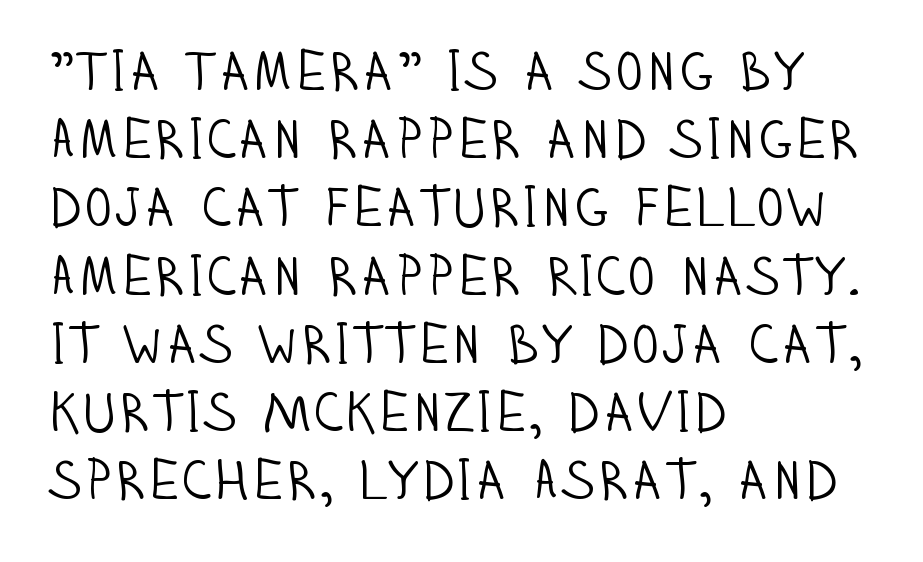
Does the copy run flush right? No — it runs flush left. The characters display no serif detailing; their extremities are plain. The letters advance in unequal steps, a hallmark of proportional type. No extra tracking has been applied to these lines. When letters stand straight like this, we call the style roman or upright. Weight class: somewhere from thin through regular.
